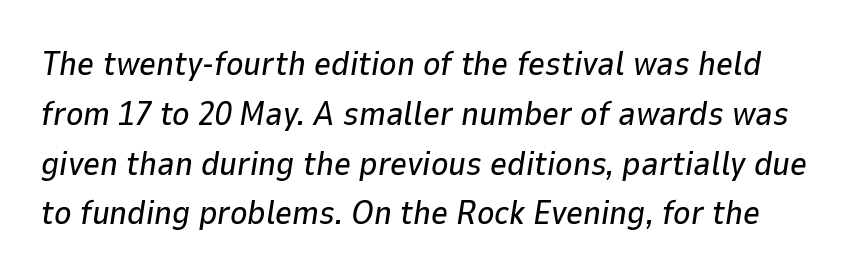
Q: Is the text italic (slanted)? A: Yes, it leans right by about 9 degrees.
Q: Is the text underlined? A: No.
Q: Is the spacing between letters normal or unusually wide? A: Normal.
Q: Is the spacing between lines tight, normal or loose? A: Normal.
Q: Width (condensed, normal, or wide)? A: Normal.
Q: Stroke contrast? A: Low.
Q: x-height? A: Medium.
Q: Monospaced? A: No.
